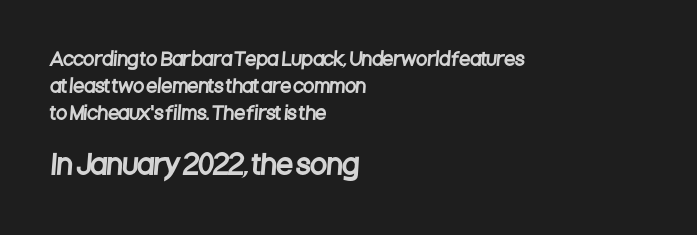
Teacher's note: observe the even left margin — that is flush-left alignment. Descenders hang freely into open space. The later block is typeset at a bigger size than the earlier block. Reading down the column, the eye jumps a familiar distance to each next line. You could call the tracking neutral — neither tight nor loose.
